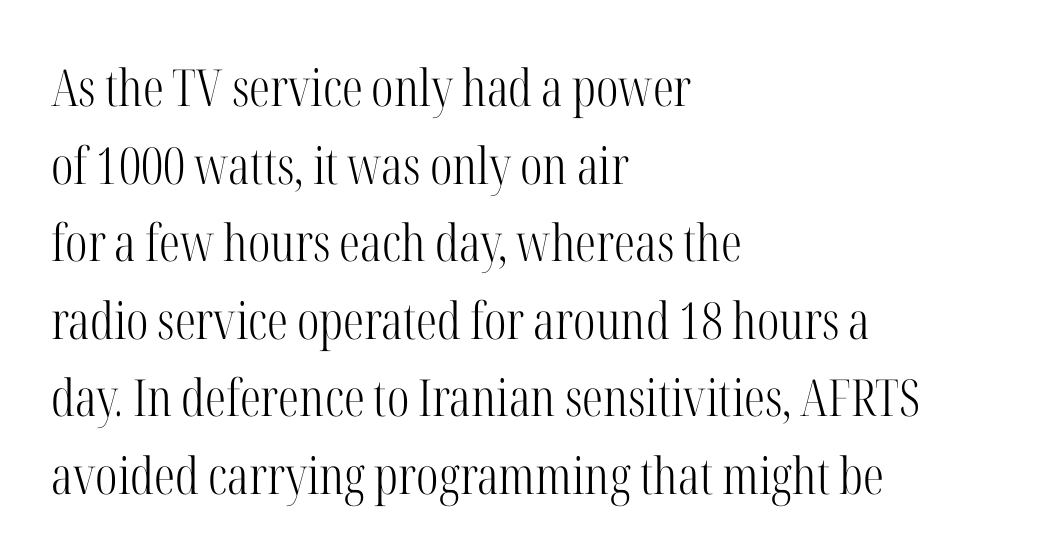
The image shows 51 px light, condensed serif type, upright; set left-aligned, normal line spacing (1.52x), normal letter spacing, not underlined; high stroke contrast and a medium x-height.
